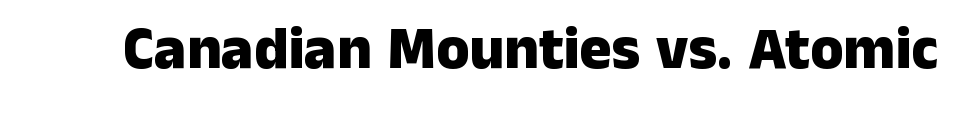
Words float on clear page, feet unadorned. Notice how the stems are strictly vertical — no italics here. A typesetter would call this proportional, since set widths differ per character. Short note: letters normally spaced.
